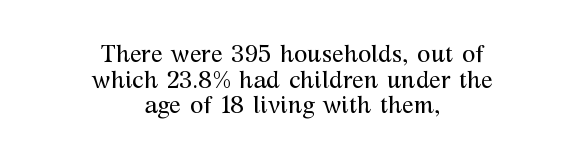
{"italic": "no", "bold": "no", "underline": "no", "align": "center", "line_spacing": "tight", "line_spacing_ratio": 1.07, "letter_spacing": "normal", "letter_spacing_em": 0.0, "glyph_px": 24}
